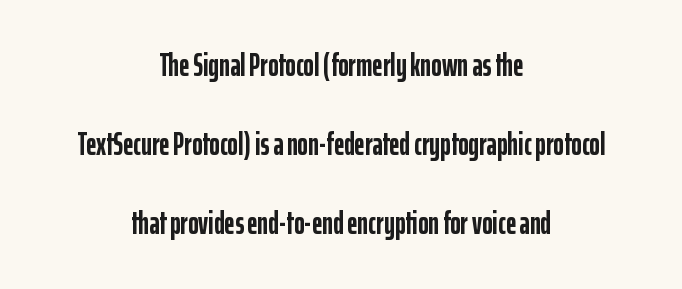
The compositor balanced each line on the midline. You can tell from the bare stems that sans-serif type was used. Underline: absent. The lines are spread far apart with generous leading.
